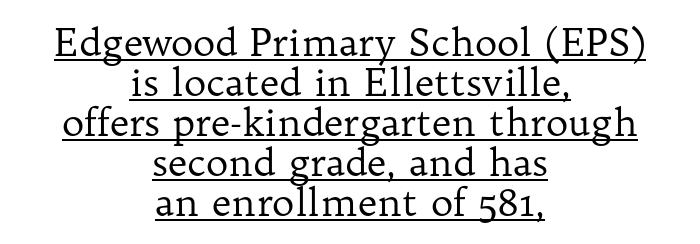
The image shows 38 px regular-weight serif type, upright; set centered, tight line spacing (1.05x), normal letter spacing, underlined; low stroke contrast and a medium x-height.
